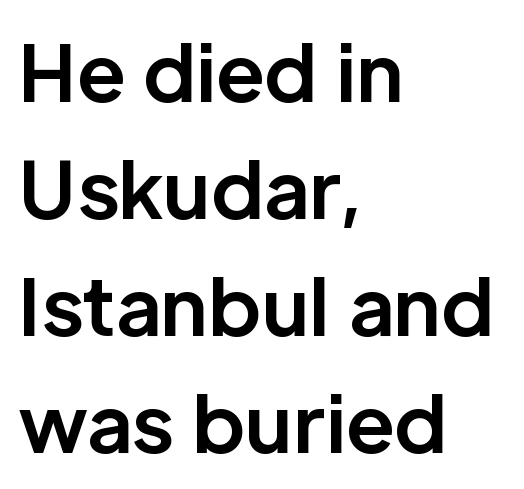
Q: Is the text bold? A: Yes.
Q: Is the text italic (slanted)? A: No, it is upright.
Q: Is the typeface a serif or a sans-serif typeface? A: Sans-serif.
Q: Is the text underlined? A: No.
Q: How is the paragraph aligned? A: Left-aligned.
Q: Is the spacing between letters normal or unusually wide? A: Normal.
Q: Is the spacing between lines tight, normal or loose? A: Normal.
Q: Width (condensed, normal, or wide)? A: Normal.
Q: Stroke contrast? A: Low.
Q: x-height? A: Medium.
Q: Monospaced? A: No.
